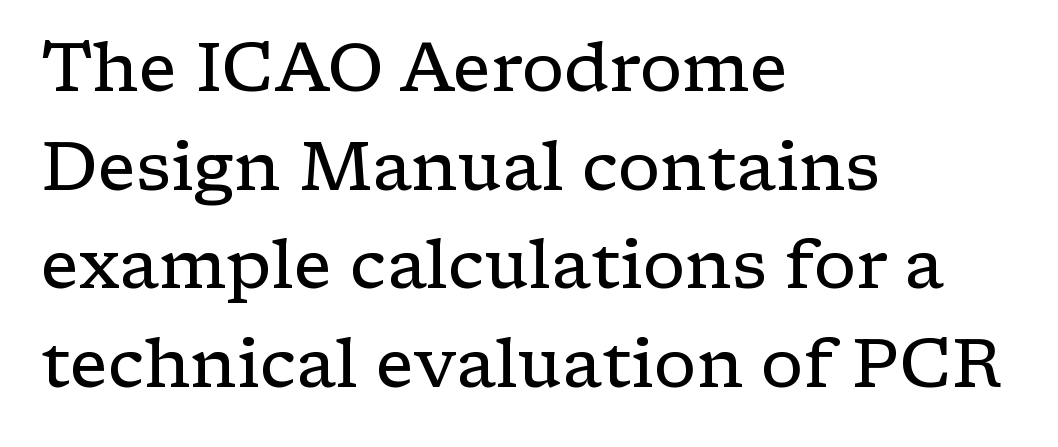
The image shows 68 px regular-weight, wide serif type, upright; set left-aligned, normal line spacing (1.45x), normal letter spacing, not underlined; low stroke contrast and a medium x-height.
